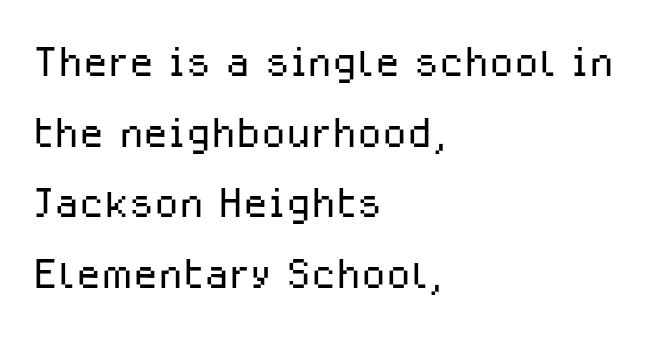
The letters stand upright; this is a roman face. The gap between lines stays unmarked. The letters carry no serifs — their stems end cleanly without finishing strokes. Typeset ragged right — the left edge is the straight one.
